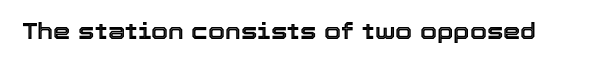
{"italic": "no", "underline": "no", "letter_spacing": "normal", "letter_spacing_em": 0.0, "glyph_px": 22}
